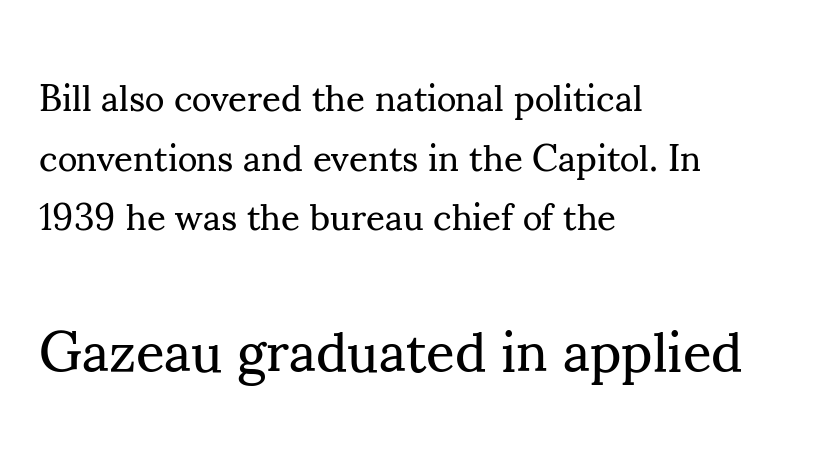
The ragged edge is on the right, which tells us the setting is flush left. Visually, the bottom section dominates because its glyphs are scaled up. Italic: no, the glyphs are upright roman. The glyphs in this specimen are seriffed. Caption: standard tracking, unaltered.
